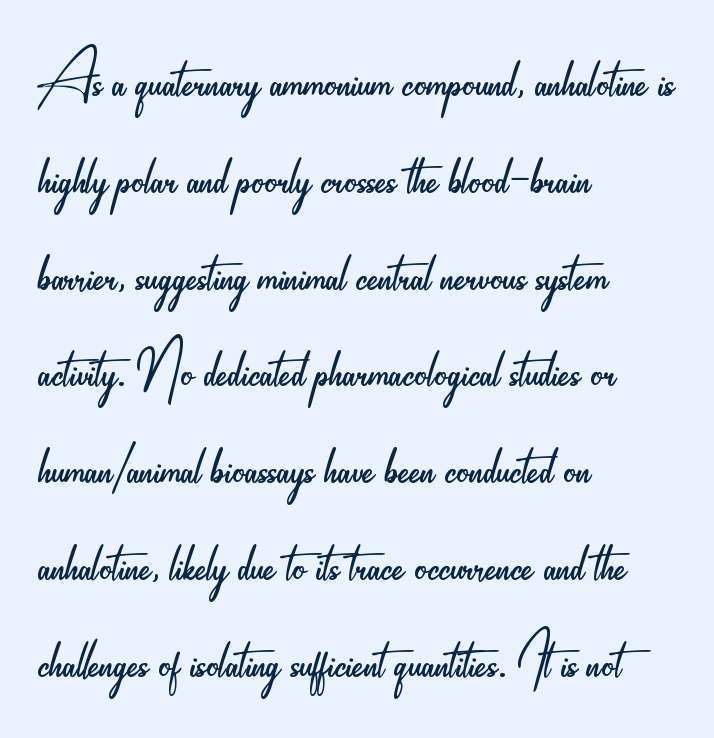
The lines in this sample share a left origin and differ only in where they stop. No heavy texture on the line: the type isn't bold. A sans-serif font was chosen for this passage. A bare baseline throughout the passage. Nobody touched the tracking dial on this one.
